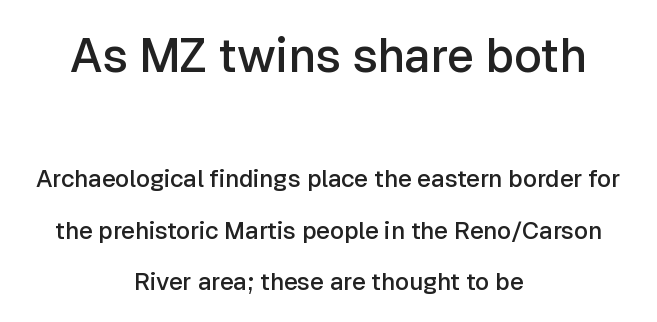
The upper block of text is set noticeably larger than the block beneath it. The lines are spread far apart with generous leading. The rendering uses natural spacing where letterforms have individual widths. Rendered with straight, roman letterforms.
